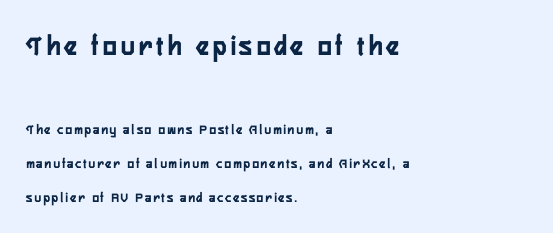
The image shows 29 px semibold, condensed sans-serif type, upright; set left-aligned, loose line spacing (2.43x), not underlined; the first (top) block is 2.07x larger; low stroke contrast and a medium x-height.
